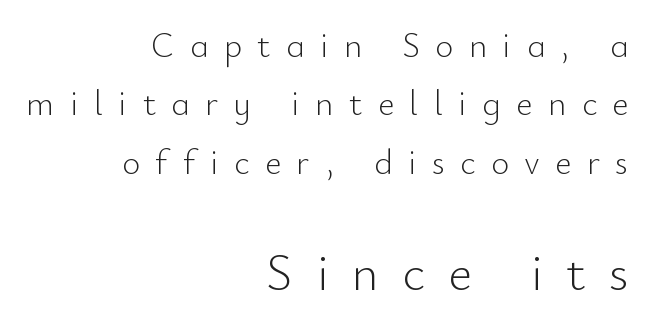
The image shows 52 px light sans-serif type, upright; set right-aligned, normal line spacing (1.67x), unusually wide letter spacing (+0.44 em), not underlined; the second (bottom) block is 1.49x larger; low stroke contrast and a small x-height.
